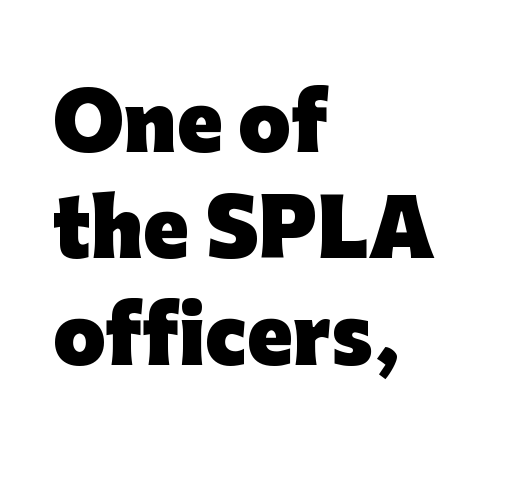
The image shows 75 px heavy sans-serif type, upright; set left-aligned, normal line spacing (1.42x), normal letter spacing, not underlined; low stroke contrast and a medium x-height.
